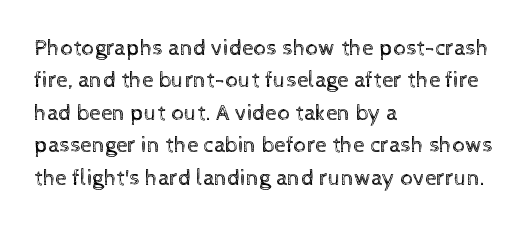
The image shows 23 px text type, upright; set left-aligned, normal line spacing (1.41x), normal letter spacing, not underlined.
